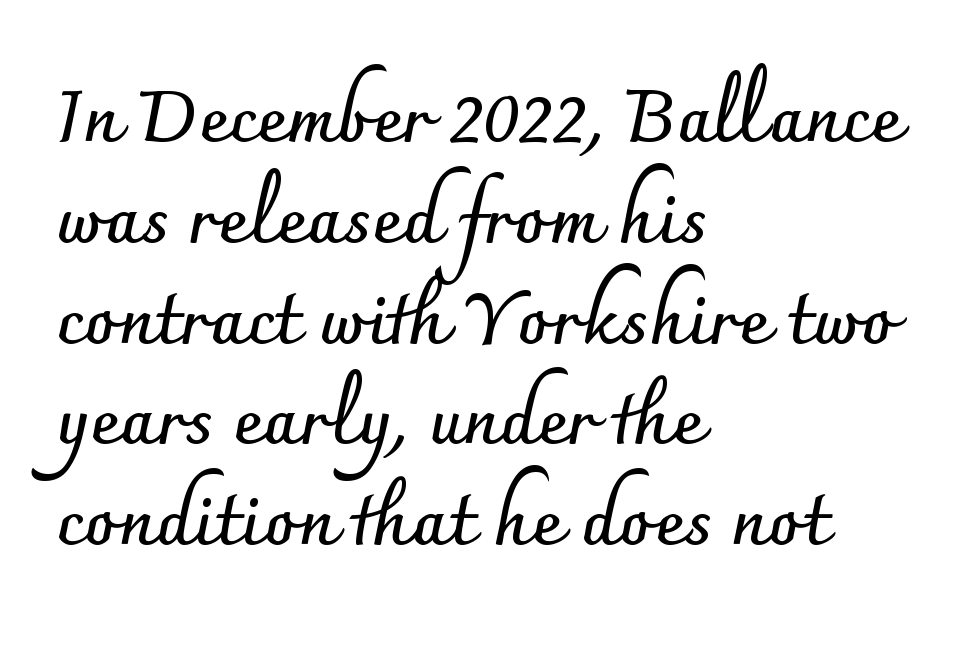
The image shows 72 px semibold sans-serif type; set left-aligned, normal line spacing (1.4x), normal letter spacing, not underlined; low stroke contrast and a small x-height.
